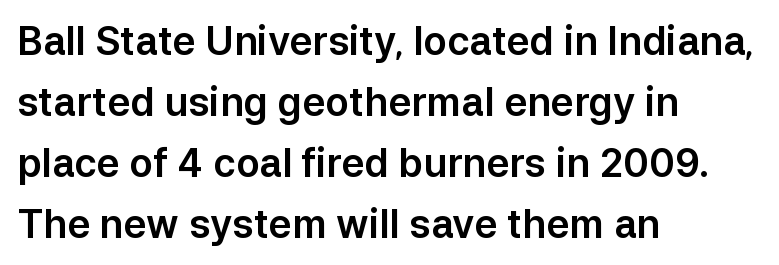
{"serif": "no", "italic": "no", "width": "normal", "stroke_contrast": "low", "x_height": "medium", "monospaced": "no", "underline": "no", "align": "left", "line_spacing": "normal", "line_spacing_ratio": 1.56, "letter_spacing": "normal", "letter_spacing_em": 0.0, "glyph_px": 39}
